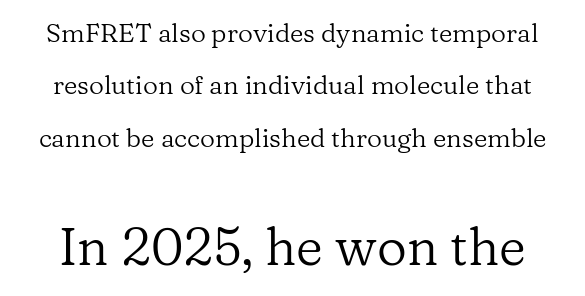
Q: Is the text bold? A: No.
Q: Is the text italic (slanted)? A: No, it is upright.
Q: Is the typeface a serif or a sans-serif typeface? A: Serif.
Q: Is the text underlined? A: No.
Q: Is the spacing between letters normal or unusually wide? A: Normal.
Q: Is the spacing between lines tight, normal or loose? A: Loose.
Q: Which block of text is set in a larger size, the first (top) or the second (bottom)? A: The second (bottom) one.
Q: Width (condensed, normal, or wide)? A: Normal.
Q: Stroke contrast? A: Low.
Q: x-height? A: Medium.
Q: Monospaced? A: No.
